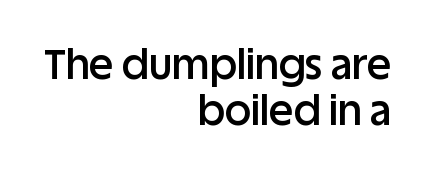
Q: Is the text bold? A: Semi-bold.
Q: Is the text italic (slanted)? A: No, it is upright.
Q: Is the typeface a serif or a sans-serif typeface? A: Sans-serif.
Q: Is the text underlined? A: No.
Q: How is the paragraph aligned? A: Right-aligned.
Q: Is the spacing between letters normal or unusually wide? A: Normal.
Q: Is the spacing between lines tight, normal or loose? A: Tight.
Q: Width (condensed, normal, or wide)? A: Normal.
Q: Stroke contrast? A: Low.
Q: x-height? A: Large.
Q: Monospaced? A: No.
